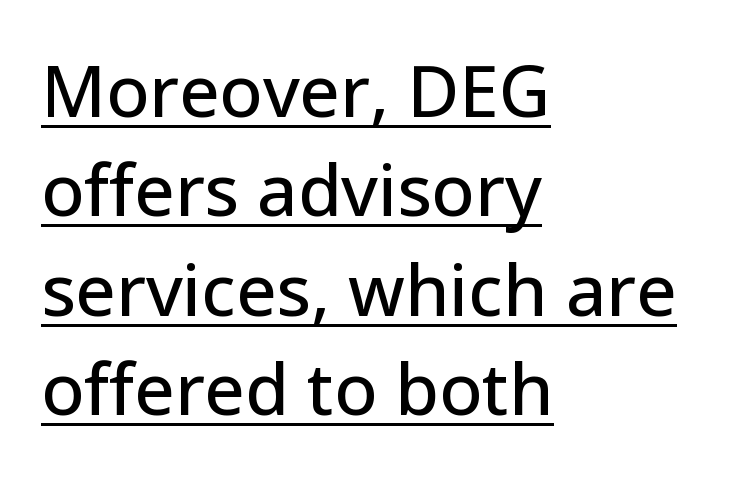
One-word summary of the alignment: left. Summary of vertical rhythm: regular, with standard interline spacing. Is there an underline? Yes — a line sits under the letters. Spacing between characters is what you'd get straight out of the box. You can tell it's not italic because the verticals are truly vertical.
